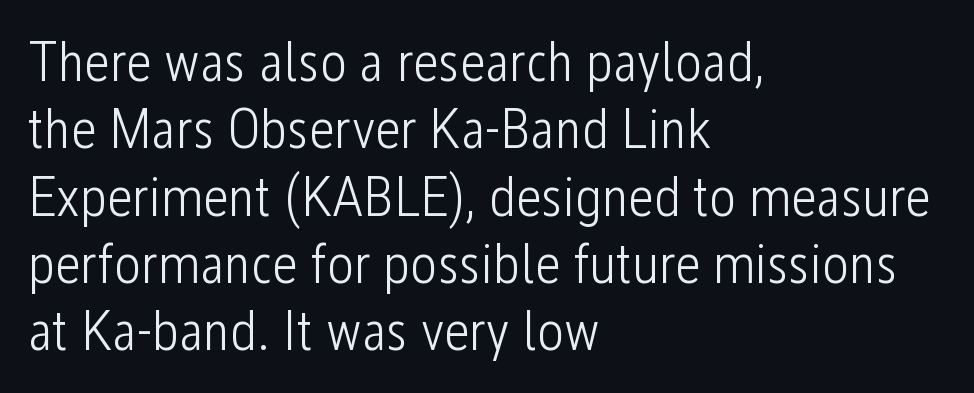
The image shows 57 px light, condensed sans-serif type, upright; set left-aligned, line spacing 1.18x, normal letter spacing, not underlined; low stroke contrast and a medium x-height.
